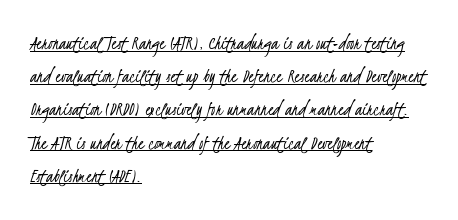
{"bold": "no", "underline": "yes", "align": "left", "line_spacing": "normal", "line_spacing_ratio": 1.58, "letter_spacing": "normal", "letter_spacing_em": 0.0, "glyph_px": 21}
